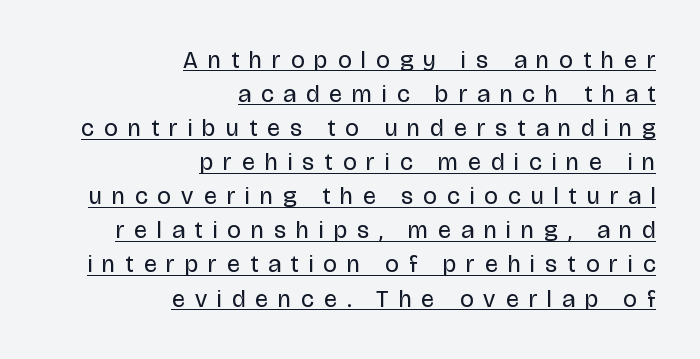
The image shows 24 px text type, upright; set right-aligned, normal line spacing (1.42x), unusually wide letter spacing (+0.43 em), underlined.
